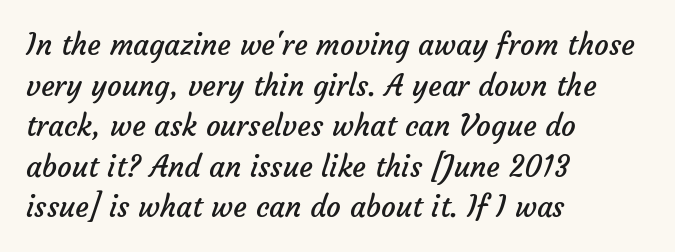
The space between consecutive lines is moderate. Between one letter and the next there's only the usual sliver of space. The face used here is a sans, in the tradition of grotesques and geometrics. A typesetter would call this proportional, since set widths differ per character. The passage shown is not underscored anywhere.
